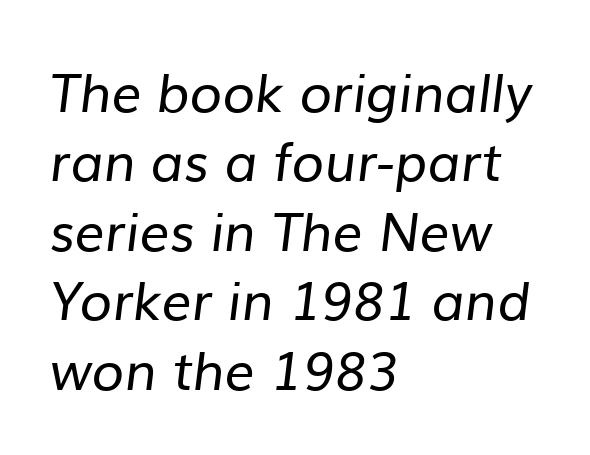
The image shows 53 px regular-weight sans-serif type; set left-aligned, normal line spacing (1.31x), normal letter spacing, not underlined; low stroke contrast and a medium x-height.
